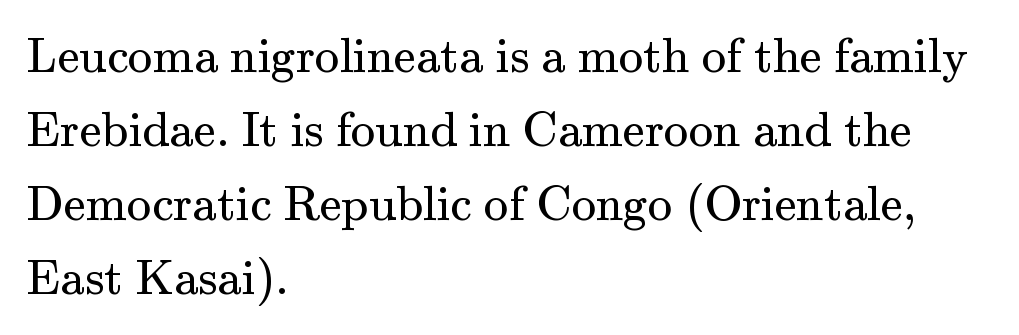
The image shows 49 px regular-weight serif type, upright; set left-aligned, normal line spacing (1.51x), normal letter spacing, not underlined; medium stroke contrast and a small x-height.
